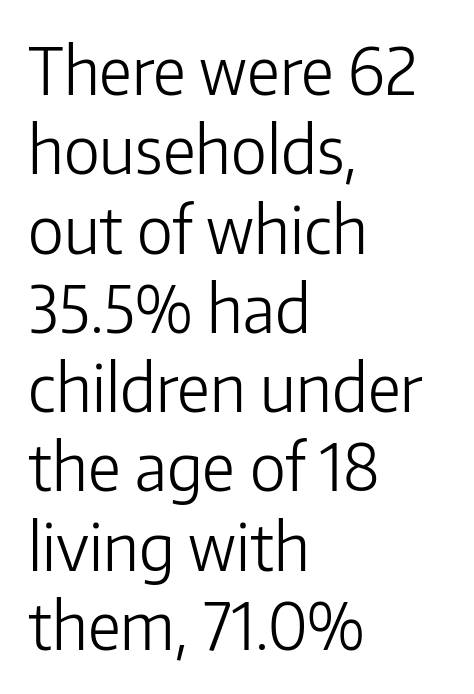
Q: Is the text bold? A: No.
Q: Is the text italic (slanted)? A: No, it is upright.
Q: Is the typeface a serif or a sans-serif typeface? A: Sans-serif.
Q: Is the text underlined? A: No.
Q: How is the paragraph aligned? A: Left-aligned.
Q: Is the spacing between letters normal or unusually wide? A: Normal.
Q: Width (condensed, normal, or wide)? A: Normal.
Q: Stroke contrast? A: Low.
Q: x-height? A: Medium.
Q: Monospaced? A: No.
